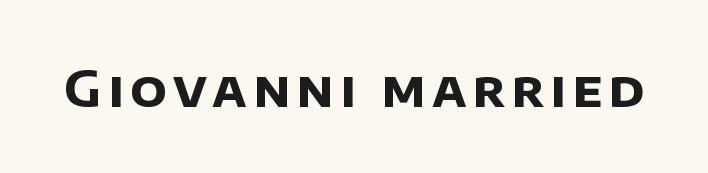
Q: Is the text bold? A: Yes.
Q: Is the typeface a serif or a sans-serif typeface? A: Sans-serif.
Q: Is the text underlined? A: No.
Q: Width (condensed, normal, or wide)? A: Normal.
Q: Stroke contrast? A: Low.
Q: x-height? A: Large.
Q: Monospaced? A: No.
